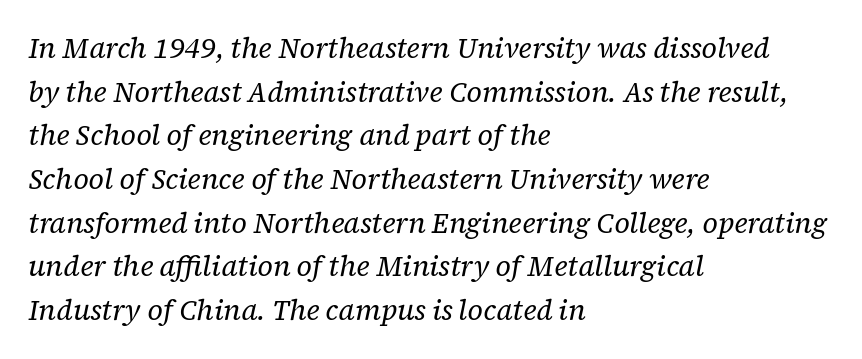
Q: Is the text bold? A: No.
Q: Is the text italic (slanted)? A: Yes, it leans right by about 12 degrees.
Q: Is the typeface a serif or a sans-serif typeface? A: Serif.
Q: Is the text underlined? A: No.
Q: How is the paragraph aligned? A: Left-aligned.
Q: Is the spacing between letters normal or unusually wide? A: Normal.
Q: Is the spacing between lines tight, normal or loose? A: Normal.
Q: Width (condensed, normal, or wide)? A: Normal.
Q: Stroke contrast? A: Low.
Q: x-height? A: Medium.
Q: Monospaced? A: No.
